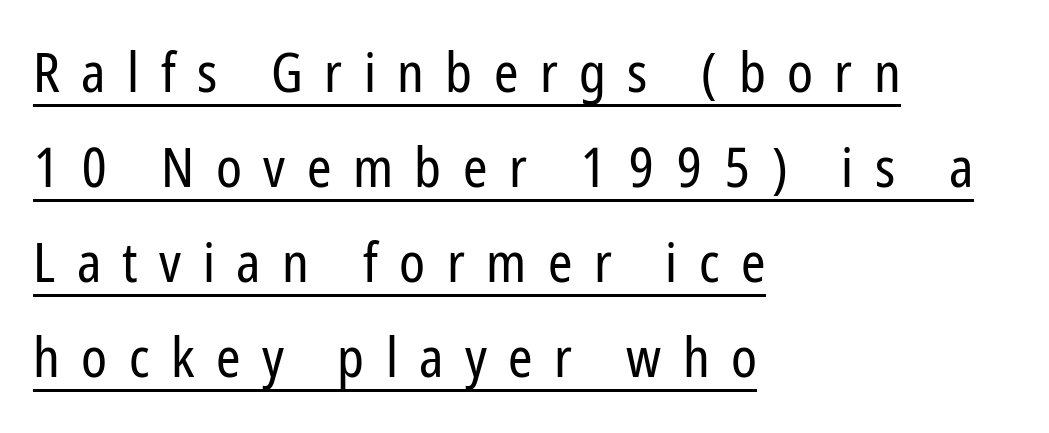
{"serif": "no", "italic": "no", "bold": "no", "weight": "regular", "width": "condensed", "stroke_contrast": "low", "x_height": "medium", "monospaced": "no", "underline": "yes", "align": "left", "line_spacing_ratio": 1.73, "letter_spacing": "wide", "letter_spacing_em": 0.39, "glyph_px": 55}
